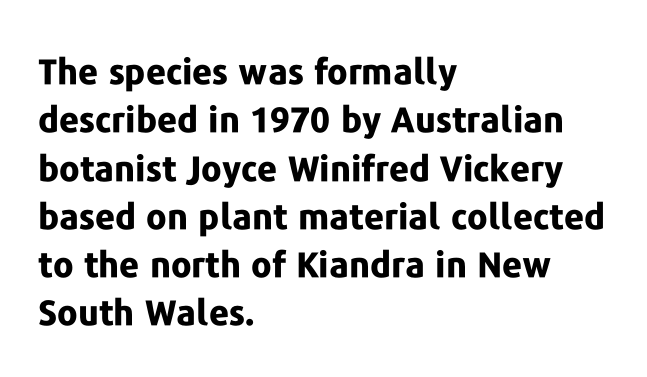
Q: Is the text bold? A: Yes.
Q: Is the text italic (slanted)? A: No, it is upright.
Q: Is the typeface a serif or a sans-serif typeface? A: Sans-serif.
Q: Is the text underlined? A: No.
Q: How is the paragraph aligned? A: Left-aligned.
Q: Is the spacing between letters normal or unusually wide? A: Normal.
Q: Is the spacing between lines tight, normal or loose? A: Normal.
Q: Width (condensed, normal, or wide)? A: Normal.
Q: Stroke contrast? A: Low.
Q: x-height? A: Medium.
Q: Monospaced? A: No.
